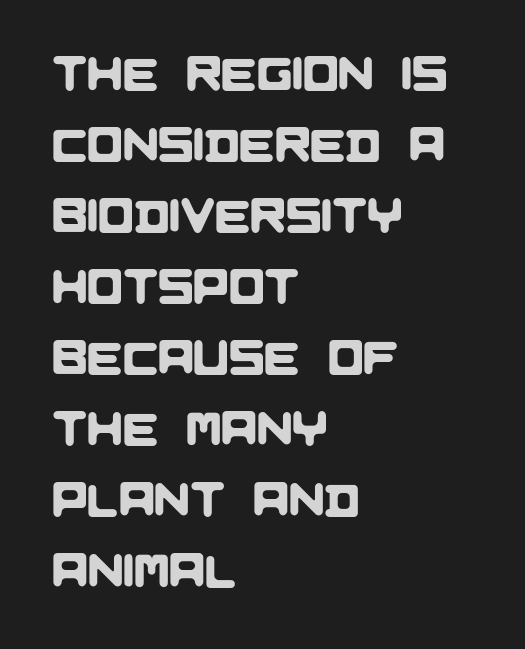
The image shows 47 px sans-serif type; set left-aligned, normal line spacing (1.51x), normal letter spacing, not underlined; low stroke contrast and a large x-height.
